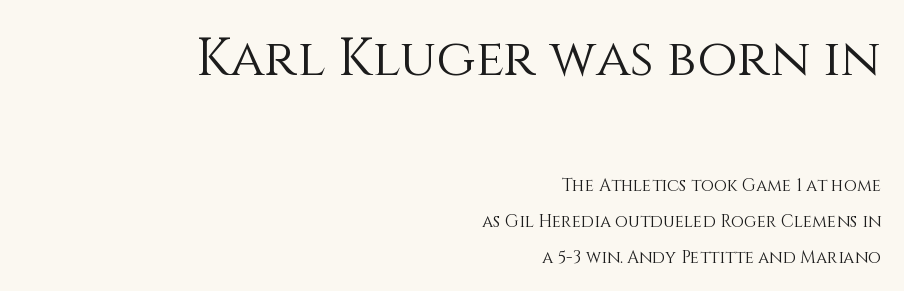
What's the leading like? Stretched, with rows far apart. Proportional: the letters do not fall into vertical columns. Letters have the restrained weight of plain body copy at most. Caption: standard tracking, unaltered. Whoever set this made the first block the dominant, larger element. Has an underline been added? It has not.
